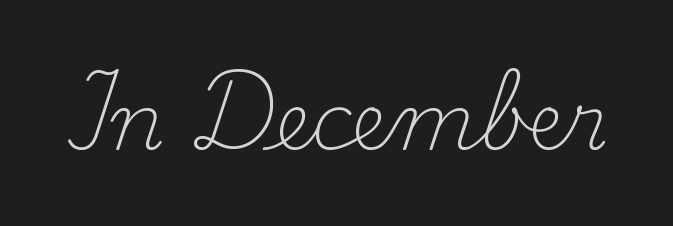
Q: Is the text bold? A: No.
Q: Is the text italic (slanted)? A: Yes.
Q: Is the typeface a serif or a sans-serif typeface? A: Serif.
Q: Is the text underlined? A: No.
Q: Is the spacing between letters normal or unusually wide? A: Normal.
Q: Width (condensed, normal, or wide)? A: Normal.
Q: Stroke contrast? A: Medium.
Q: x-height? A: Small.
Q: Monospaced? A: No.
